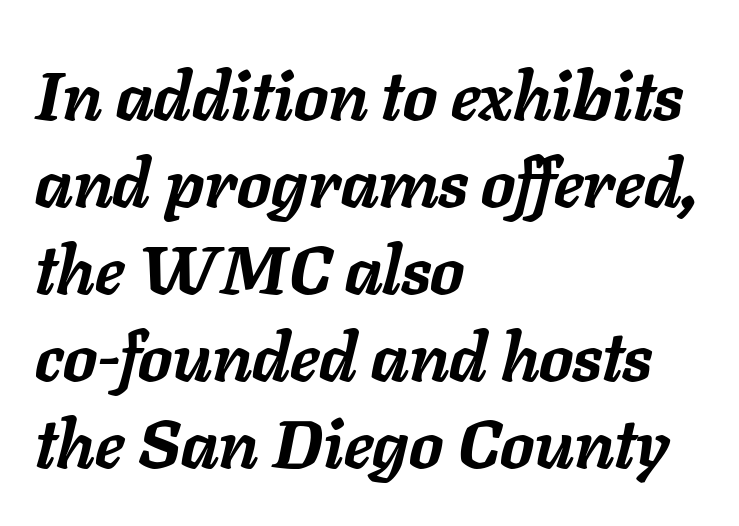
Q: Is the text bold? A: Yes.
Q: Is the text italic (slanted)? A: Yes, it leans right by about 11 degrees.
Q: Is the text underlined? A: No.
Q: How is the paragraph aligned? A: Left-aligned.
Q: Is the spacing between letters normal or unusually wide? A: Normal.
Q: Is the spacing between lines tight, normal or loose? A: Normal.
Q: Width (condensed, normal, or wide)? A: Normal.
Q: Stroke contrast? A: Low.
Q: x-height? A: Medium.
Q: Monospaced? A: No.
